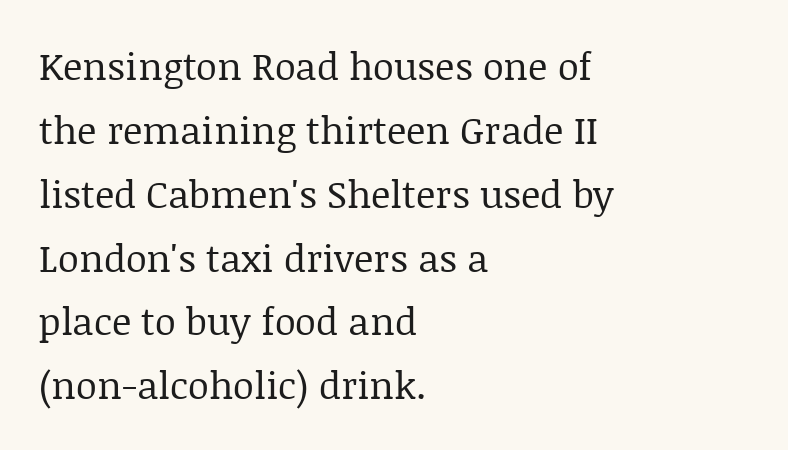
The space beneath each line is pristine and unruled. The glyphs in this specimen are seriffed. Ascenders rise straight up at ninety degrees. Line spacing here is normal. Words appear dense and cohesive because spacing is normal. Here the designer chose a conventional face with non-uniform glyph widths.
